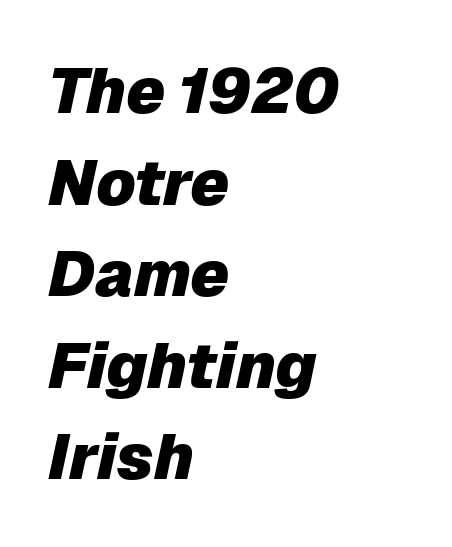
Q: Is the text bold? A: Yes.
Q: Is the text italic (slanted)? A: Yes, it leans right by about 12 degrees.
Q: Is the text underlined? A: No.
Q: How is the paragraph aligned? A: Left-aligned.
Q: Is the spacing between letters normal or unusually wide? A: Normal.
Q: Is the spacing between lines tight, normal or loose? A: Normal.
Q: Width (condensed, normal, or wide)? A: Normal.
Q: Stroke contrast? A: Low.
Q: x-height? A: Medium.
Q: Monospaced? A: No.
